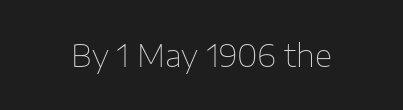
Q: Is the text bold? A: No.
Q: Is the text italic (slanted)? A: No, it is upright.
Q: Is the typeface a serif or a sans-serif typeface? A: Sans-serif.
Q: Is the text underlined? A: No.
Q: Is the spacing between letters normal or unusually wide? A: Normal.
Q: Width (condensed, normal, or wide)? A: Normal.
Q: Stroke contrast? A: Low.
Q: x-height? A: Medium.
Q: Monospaced? A: No.
